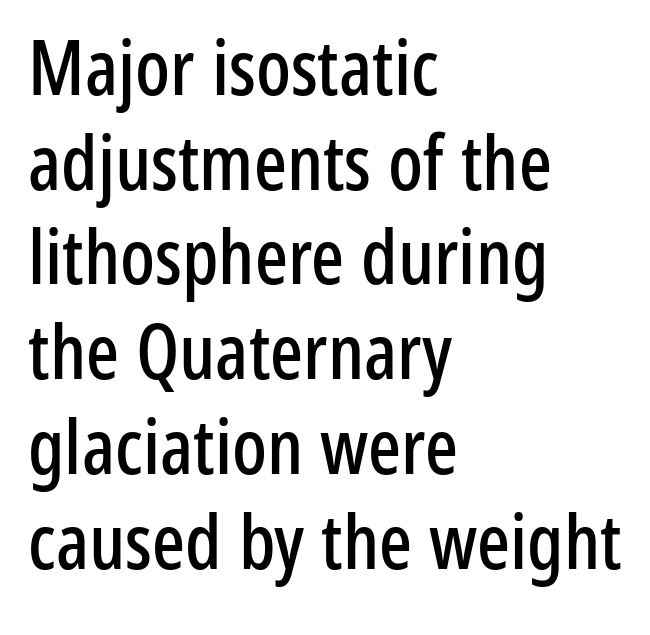
The face used here is proportionally spaced, like ordinary book or web type. Line beginnings align vertically; line endings do not. The letterforms sit shoulder to shoulder at normal distance. Are there feet on the stems? There aren't — it's a sans. A bare baseline throughout the passage.
